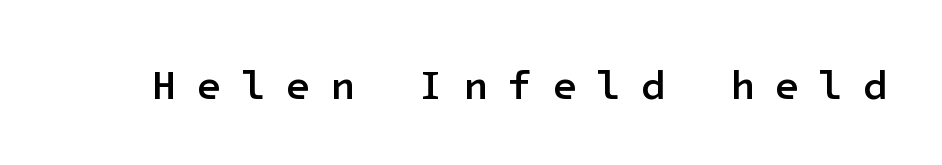
Q: Is the text bold? A: Semi-bold.
Q: Is the text italic (slanted)? A: No, it is upright.
Q: Is the typeface a serif or a sans-serif typeface? A: Sans-serif.
Q: Is the text underlined? A: No.
Q: Is the spacing between letters normal or unusually wide? A: Unusually wide.
Q: Width (condensed, normal, or wide)? A: Normal.
Q: Stroke contrast? A: Low.
Q: x-height? A: Medium.
